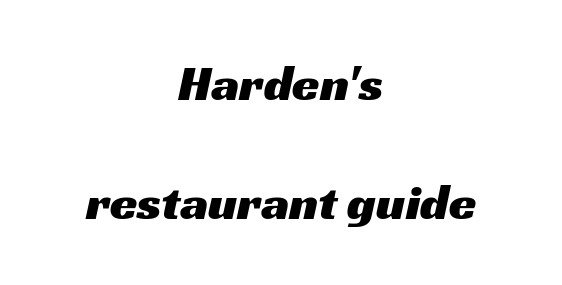
The image shows 50 px wide sans-serif type; set centered, loose line spacing (2.38x), normal letter spacing, not underlined; medium stroke contrast and a medium x-height.
